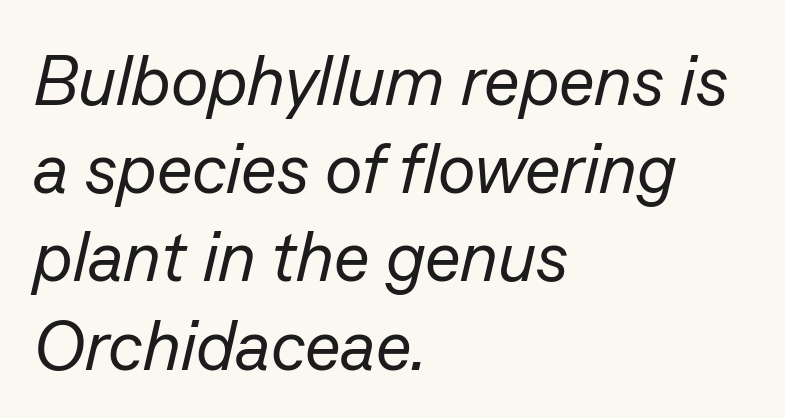
{"italic": "yes", "lean": "right", "slant_degrees": 13, "bold": "no", "weight": "regular", "width": "normal", "stroke_contrast": "low", "x_height": "medium", "monospaced": "no", "underline": "no", "align": "left", "line_spacing": "normal", "line_spacing_ratio": 1.26, "letter_spacing": "normal", "letter_spacing_em": 0.0, "glyph_px": 70}
